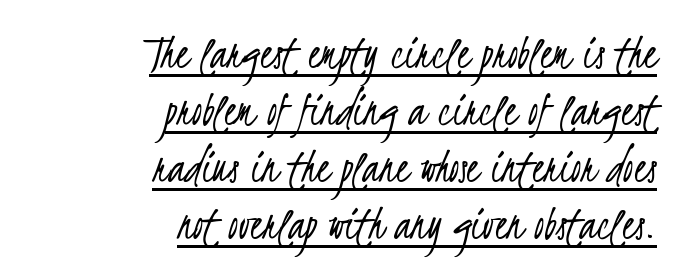
Q: Is the text bold? A: No.
Q: Is the typeface a serif or a sans-serif typeface? A: Sans-serif.
Q: Is the text underlined? A: Yes.
Q: How is the paragraph aligned? A: Right-aligned.
Q: Is the spacing between letters normal or unusually wide? A: Normal.
Q: Is the spacing between lines tight, normal or loose? A: Tight.
Q: Width (condensed, normal, or wide)? A: Condensed.
Q: Stroke contrast? A: Low.
Q: x-height? A: Small.
Q: Monospaced? A: No.
